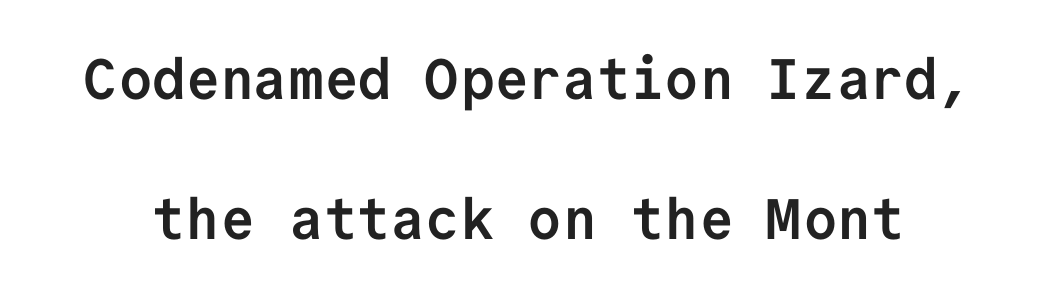
{"serif": "no", "italic": "no", "bold": "yes", "weight": "semibold", "width": "normal", "stroke_contrast": "low", "x_height": "medium", "monospaced": "yes", "underline": "no", "line_spacing": "loose", "line_spacing_ratio": 2.46, "letter_spacing": "normal", "letter_spacing_em": 0.0, "glyph_px": 57}
